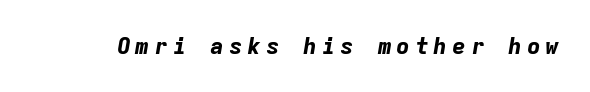
Q: Is the text bold? A: Yes.
Q: Is the text italic (slanted)? A: Yes, it leans right by about 9 degrees.
Q: Is the text underlined? A: No.
Q: Is the spacing between letters normal or unusually wide? A: Unusually wide.
